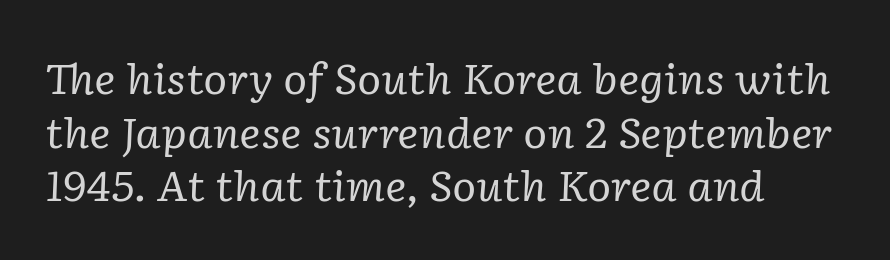
{"serif": "yes", "italic": "yes", "lean": "right", "slant_degrees": 2, "bold": "no", "weight": "regular", "width": "normal", "stroke_contrast": "low", "x_height": "medium", "monospaced": "no", "underline": "no", "line_spacing": "normal", "line_spacing_ratio": 1.31, "letter_spacing": "normal", "letter_spacing_em": 0.0, "glyph_px": 41}
